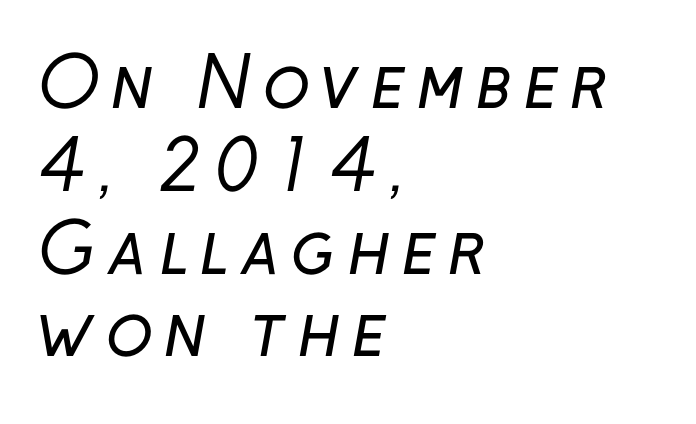
Look at the bottom of the vertical strokes: they stop flat, with no serifs. Reading down the block, your eye returns to a fixed left position each line. Note the varied advance widths — an 'i' is clearly narrower than an 'm'. The zone under the glyphs is completely vacant. Is the type heavy? It reads as light-to-regular instead.
